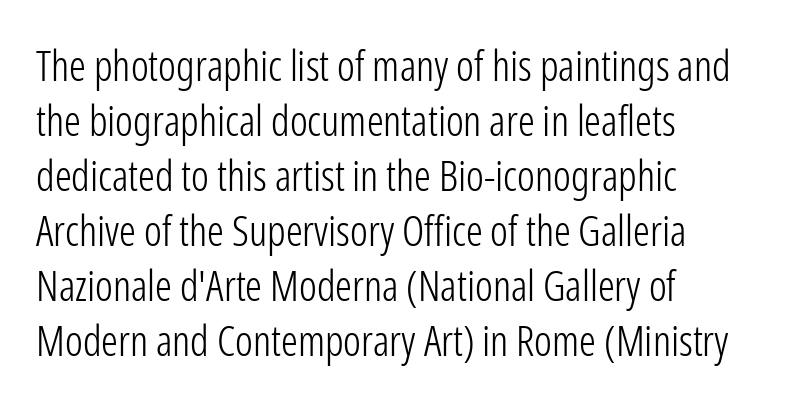
The image shows 42 px light, condensed sans-serif type, upright; set left-aligned, normal line spacing (1.31x), normal letter spacing, not underlined; low stroke contrast and a medium x-height.
